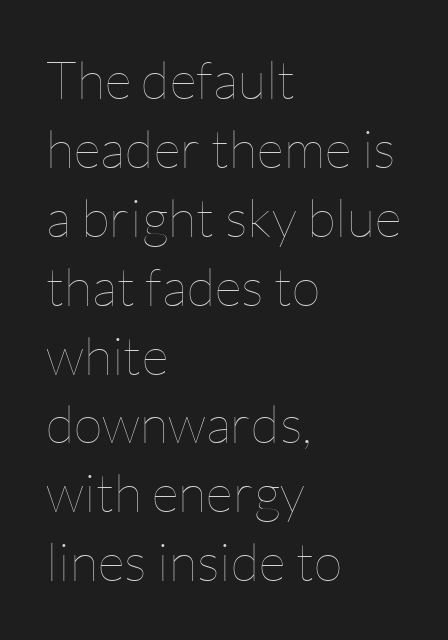
Descenders are the only things crossing below the line. Summary of vertical rhythm: regular, with standard interline spacing. Here the glyphs are tracked normally, forming tight word shapes. Reading down the block, your eye returns to a fixed left position each line.
